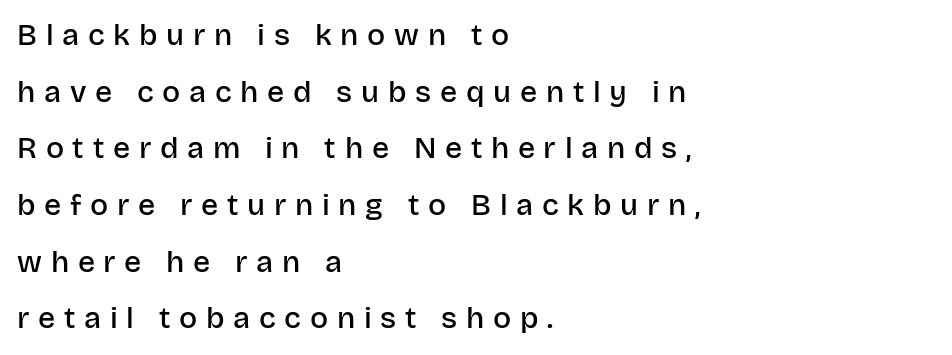
Does the weight exceed regular? Yes, but only to semibold. Words float on clear page, feet unadorned. How are the letters spaced? Widely, with obvious added tracking. Stroke terminals: plain, sans-serif. The rendering uses natural spacing where letterforms have individual widths. The typography opts for an upright posture over an oblique one.
